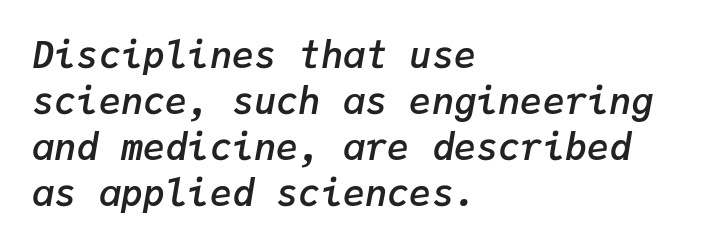
Q: Is the text bold? A: Semi-bold.
Q: Is the text italic (slanted)? A: Yes, it leans right by about 9 degrees.
Q: Is the text underlined? A: No.
Q: How is the paragraph aligned? A: Left-aligned.
Q: Is the spacing between letters normal or unusually wide? A: Normal.
Q: Width (condensed, normal, or wide)? A: Normal.
Q: Stroke contrast? A: Low.
Q: x-height? A: Medium.
Q: Monospaced? A: Yes.
